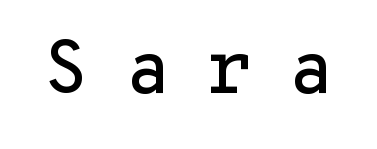
The image shows 74 px sans-serif type, upright, monospaced; set unusually wide letter spacing (+0.49 em), not underlined; low stroke contrast and a medium x-height.
